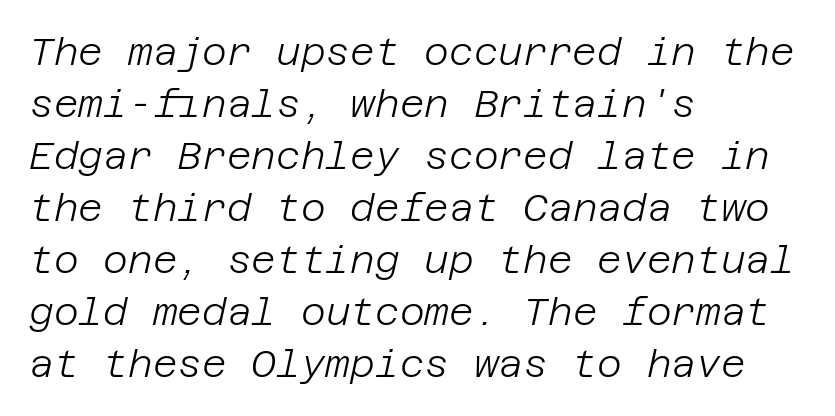
{"italic": "yes", "lean": "right", "slant_degrees": 12, "bold": "no", "weight": "light", "width": "normal", "stroke_contrast": "low", "x_height": "large", "underline": "no", "align": "left", "line_spacing": "normal", "line_spacing_ratio": 1.37, "letter_spacing": "normal", "letter_spacing_em": 0.0, "glyph_px": 38}
